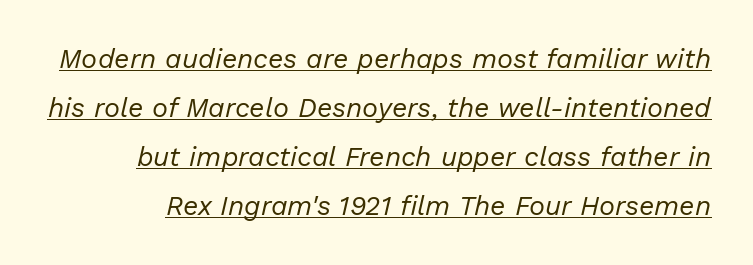
A quiet, ordinary-to-light weight characterises the typeface. These lines keep a tight, regular rhythm from letter to letter. Quick note: underline on. Slant detected: the letters are inclined.
